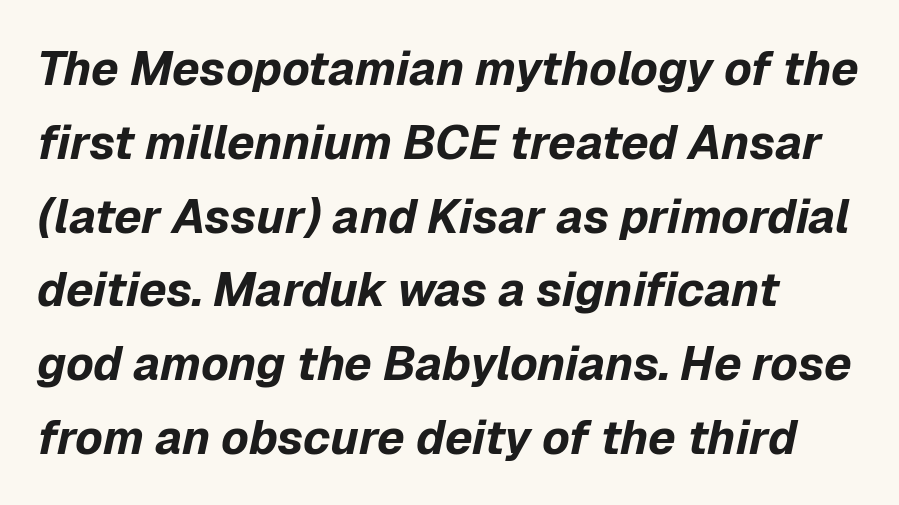
The image shows 47 px bold type, italic (leaning right); set left-aligned, normal line spacing (1.57x), normal letter spacing, not underlined; low stroke contrast and a medium x-height.
